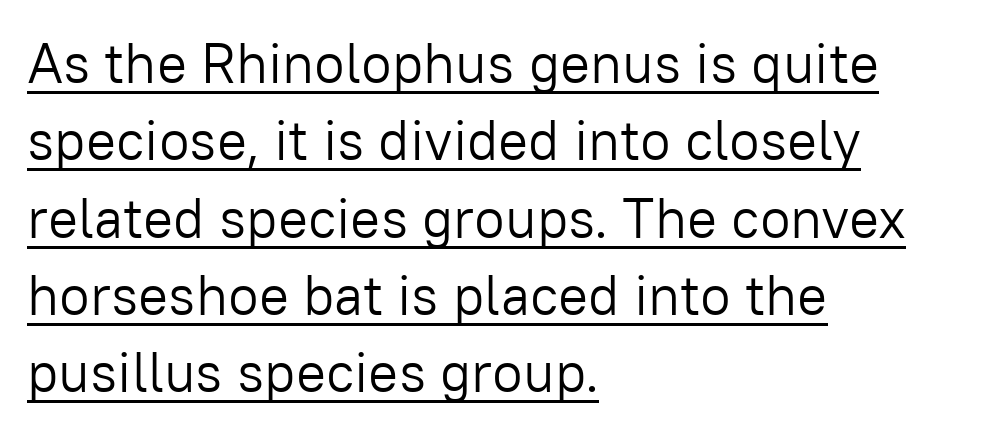
{"serif": "no", "italic": "no", "bold": "no", "weight": "light", "width": "normal", "stroke_contrast": "low", "x_height": "medium", "monospaced": "no", "underline": "yes", "align": "left", "line_spacing": "normal", "line_spacing_ratio": 1.38, "letter_spacing": "normal", "letter_spacing_em": 0.0, "glyph_px": 56}
